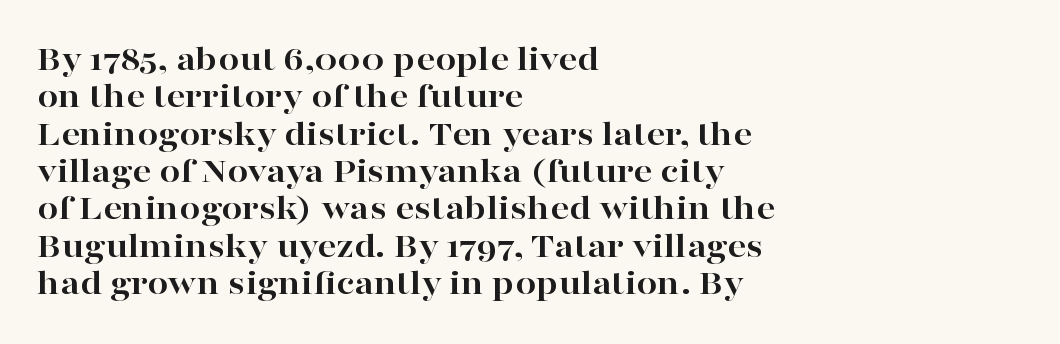
The image shows 37 px bold, wide serif type, upright; set left-aligned, tight line spacing (1.01x), normal letter spacing, not underlined; high stroke contrast and a medium x-height.
